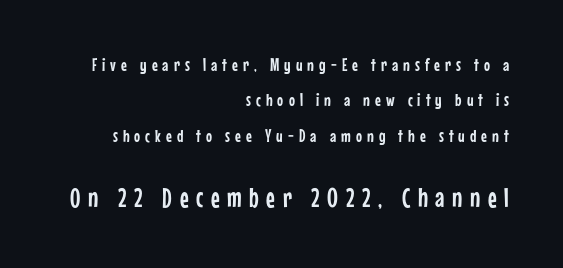
The glyphs are unaccompanied by any horizontal stroke below them. A typesetter would call this heavily tracked-out type. Italic: no, the glyphs are upright roman. Each new line begins a long way beneath the previous one. The following chunk of copy outweighs the initial chunk in type size.
